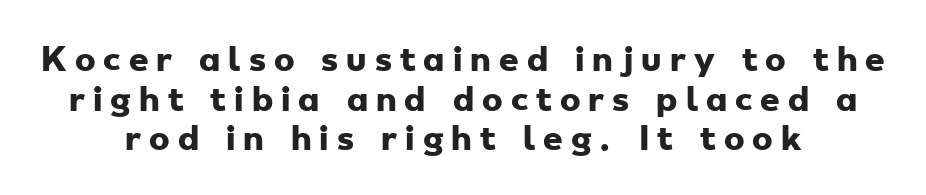
The block of text has a typical density, with ordinary space between rows. Spacing verdict: proportional, widths tailored to each character. Teacher's note: observe the equal gaps on both sides — that is centered alignment. I'd call this a sans setting — the letters go barefoot.
